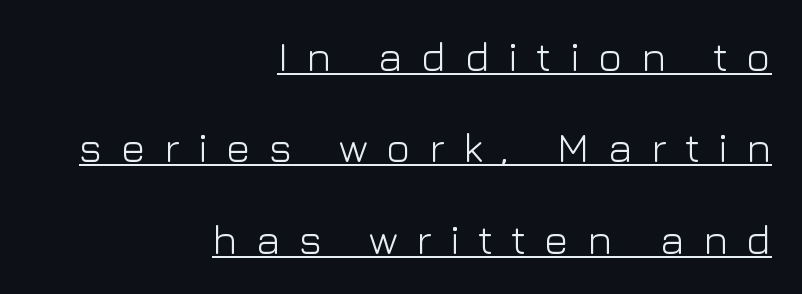
The image shows 41 px light sans-serif type, upright; set right-aligned, loose line spacing (2.23x), unusually wide letter spacing (+0.45 em), underlined; low stroke contrast and a medium x-height.
